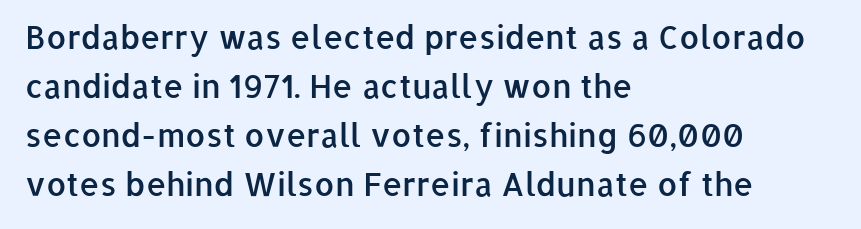
If you drew a line through each stem, it would be perfectly vertical. Character widths vary here, with narrow letters taking less room than wide ones. The typesetting leans somewhat heavy: a semibold. How would I describe the line gaps? Plain and ordinary. Typeset ragged right — the left edge is the straight one.
